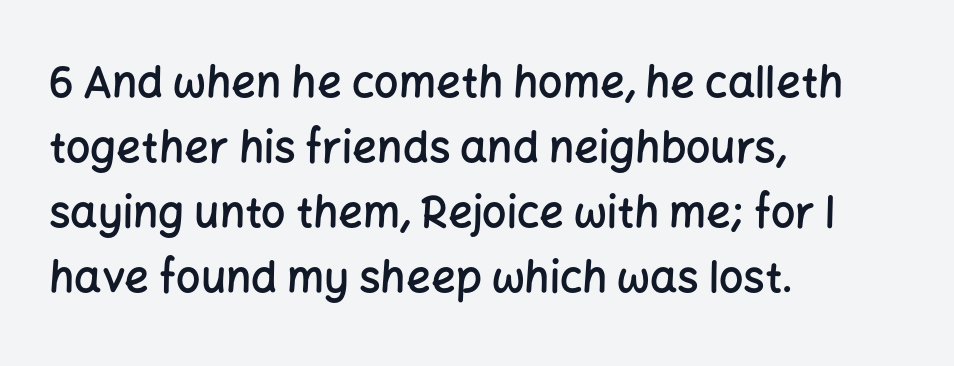
The image shows 43 px semibold sans-serif type, upright; set left-aligned, normal line spacing (1.51x), normal letter spacing, not underlined; low stroke contrast and a medium x-height.
